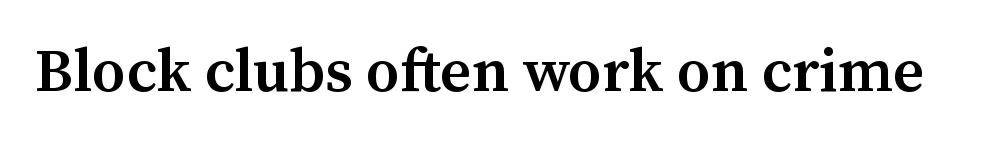
The image shows 61 px semibold serif type, upright; set normal letter spacing, not underlined; medium stroke contrast and a medium x-height.
